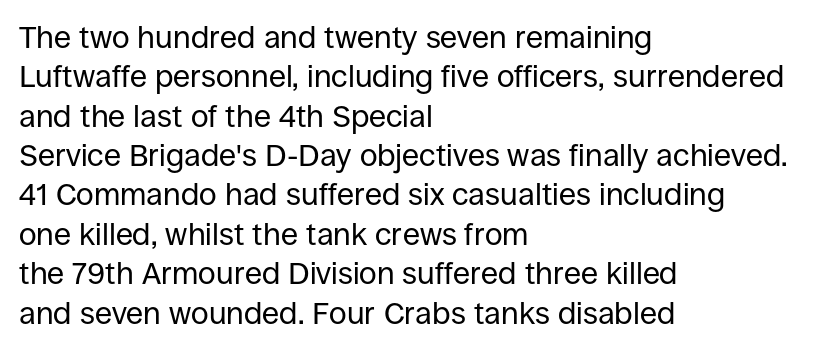
Q: Is the text bold? A: No.
Q: Is the text italic (slanted)? A: No, it is upright.
Q: Is the typeface a serif or a sans-serif typeface? A: Sans-serif.
Q: Is the text underlined? A: No.
Q: How is the paragraph aligned? A: Left-aligned.
Q: Is the spacing between letters normal or unusually wide? A: Normal.
Q: Is the spacing between lines tight, normal or loose? A: Normal.
Q: Width (condensed, normal, or wide)? A: Normal.
Q: Stroke contrast? A: Low.
Q: x-height? A: Large.
Q: Monospaced? A: No.
